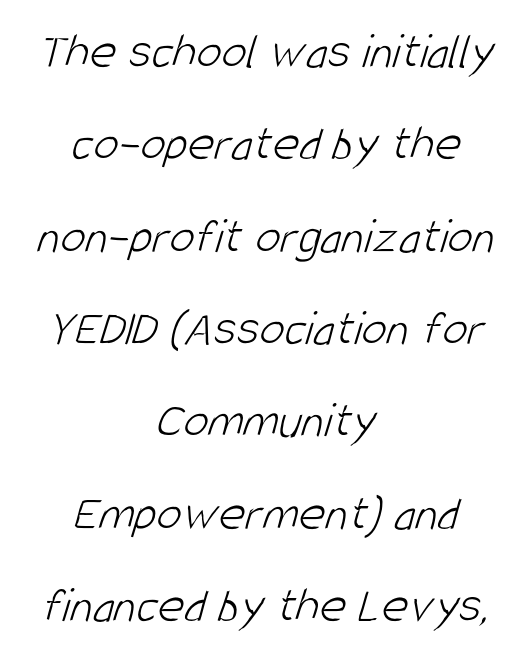
The image shows 51 px light, condensed sans-serif type; set centered, line spacing 1.81x, normal letter spacing, not underlined; low stroke contrast and a large x-height.
